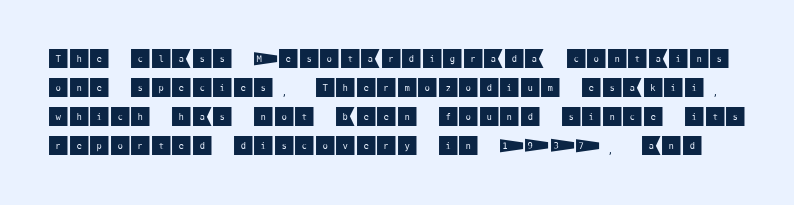
{"italic": "no", "underline": "no", "line_spacing": "normal", "line_spacing_ratio": 1.38, "letter_spacing": "normal", "letter_spacing_em": 0.0, "glyph_px": 21}
